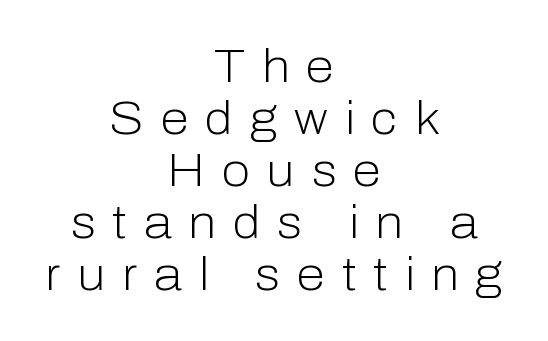
Q: Is the text bold? A: No.
Q: Is the text italic (slanted)? A: No, it is upright.
Q: Is the typeface a serif or a sans-serif typeface? A: Sans-serif.
Q: Is the text underlined? A: No.
Q: How is the paragraph aligned? A: Centered.
Q: Is the spacing between letters normal or unusually wide? A: Unusually wide.
Q: Is the spacing between lines tight, normal or loose? A: Tight.
Q: Width (condensed, normal, or wide)? A: Normal.
Q: Stroke contrast? A: Low.
Q: x-height? A: Medium.
Q: Monospaced? A: No.
